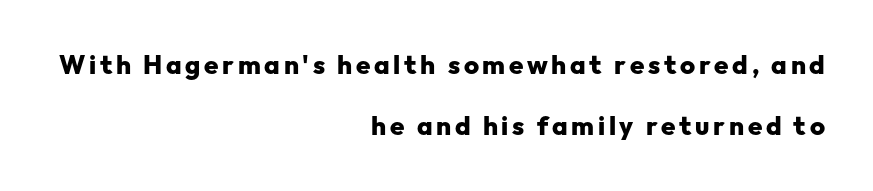
The rendering uses a bold face; every stroke is thick and dark. Only glyphs here, with clear space below each row. Characters remain perfectly vertical along every line. Which margin do the lines hug? The right one — the left edge is uneven.
